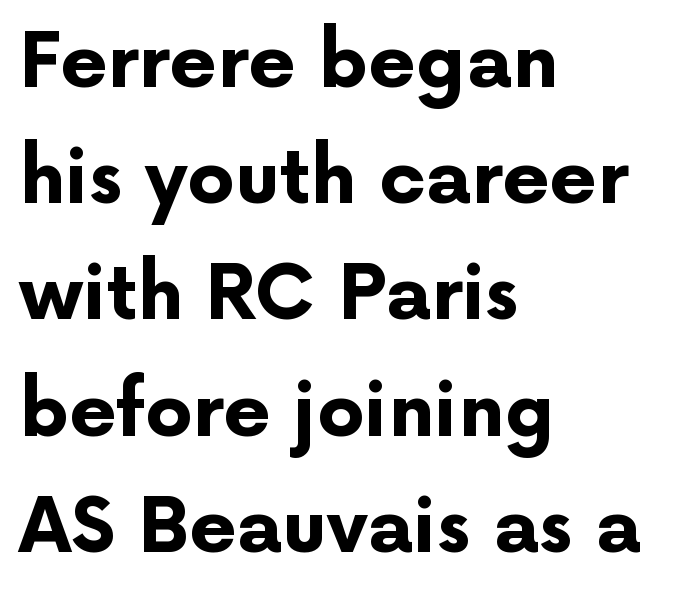
Q: Is the text bold? A: Yes.
Q: Is the text italic (slanted)? A: No, it is upright.
Q: Is the typeface a serif or a sans-serif typeface? A: Sans-serif.
Q: Is the text underlined? A: No.
Q: How is the paragraph aligned? A: Left-aligned.
Q: Is the spacing between letters normal or unusually wide? A: Normal.
Q: Is the spacing between lines tight, normal or loose? A: Normal.
Q: Width (condensed, normal, or wide)? A: Normal.
Q: Stroke contrast? A: Low.
Q: x-height? A: Medium.
Q: Monospaced? A: No.
